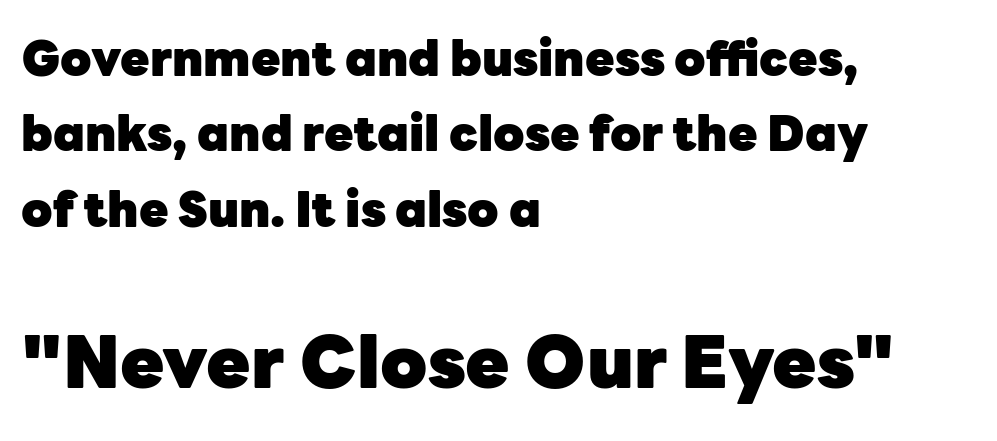
Q: Is the text bold? A: Yes.
Q: Is the text italic (slanted)? A: No, it is upright.
Q: Is the typeface a serif or a sans-serif typeface? A: Sans-serif.
Q: Is the text underlined? A: No.
Q: How is the paragraph aligned? A: Left-aligned.
Q: Is the spacing between letters normal or unusually wide? A: Normal.
Q: Is the spacing between lines tight, normal or loose? A: Normal.
Q: Which block of text is set in a larger size, the first (top) or the second (bottom)? A: The second (bottom) one.
Q: Width (condensed, normal, or wide)? A: Normal.
Q: Stroke contrast? A: Low.
Q: x-height? A: Medium.
Q: Monospaced? A: No.
